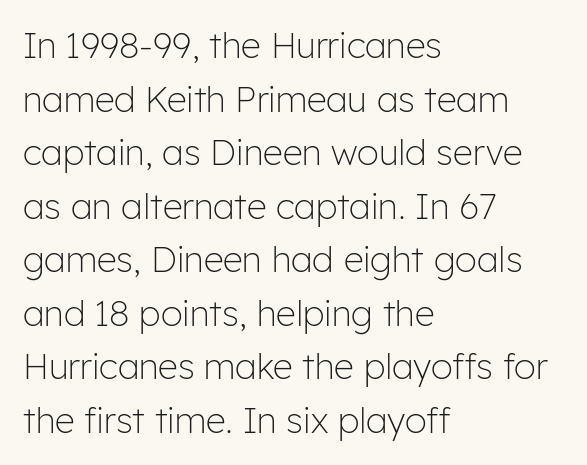
Q: Is the text bold? A: No.
Q: Is the text italic (slanted)? A: No, it is upright.
Q: Is the typeface a serif or a sans-serif typeface? A: Sans-serif.
Q: Is the text underlined? A: No.
Q: How is the paragraph aligned? A: Left-aligned.
Q: Is the spacing between letters normal or unusually wide? A: Normal.
Q: Is the spacing between lines tight, normal or loose? A: Normal.
Q: Width (condensed, normal, or wide)? A: Normal.
Q: Stroke contrast? A: Low.
Q: x-height? A: Medium.
Q: Monospaced? A: No.
